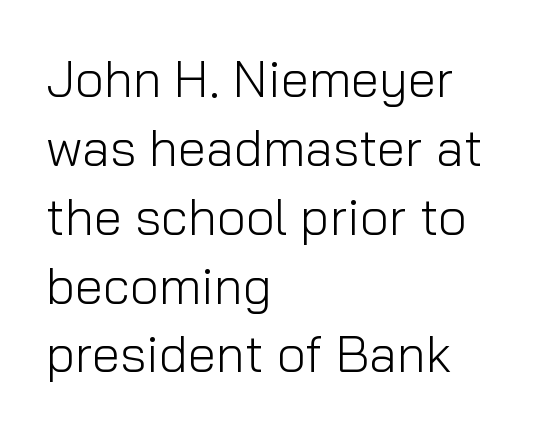
Q: Is the text bold? A: No.
Q: Is the text italic (slanted)? A: No, it is upright.
Q: Is the typeface a serif or a sans-serif typeface? A: Sans-serif.
Q: Is the text underlined? A: No.
Q: How is the paragraph aligned? A: Left-aligned.
Q: Is the spacing between letters normal or unusually wide? A: Normal.
Q: Is the spacing between lines tight, normal or loose? A: Normal.
Q: Width (condensed, normal, or wide)? A: Normal.
Q: Stroke contrast? A: Low.
Q: x-height? A: Medium.
Q: Monospaced? A: No.
